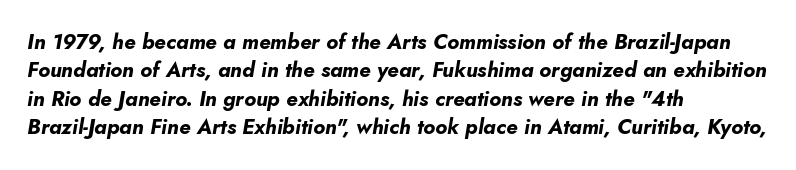
The image shows 21 px bold type, italic (leaning right); set left-aligned, normal line spacing (1.35x), normal letter spacing, not underlined.
